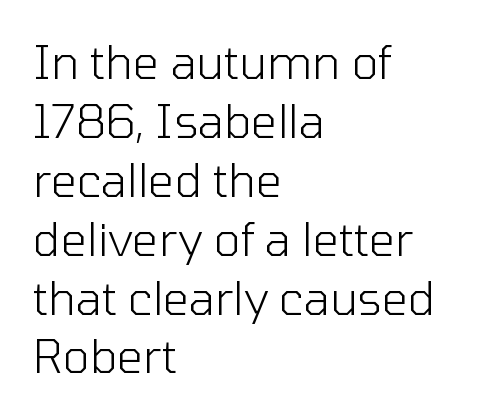
Words float on clear page, feet unadorned. This sample is left-justified, so line endings fall wherever the words run out. Stems here are at most as thick as an everyday book face. Here the designer chose a conventional face with non-uniform glyph widths. These lines keep a tight, regular rhythm from letter to letter.
